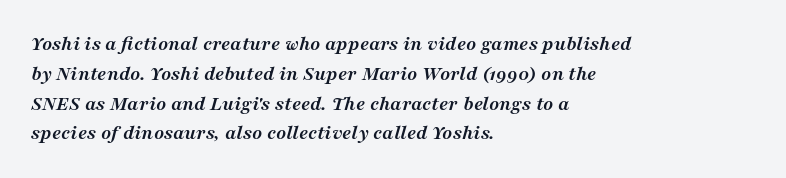
{"italic": "yes", "lean": "right", "slant_degrees": 16, "bold": "yes", "underline": "no", "align": "left", "line_spacing": "normal", "line_spacing_ratio": 1.42, "letter_spacing": "normal", "letter_spacing_em": 0.0, "glyph_px": 21}
